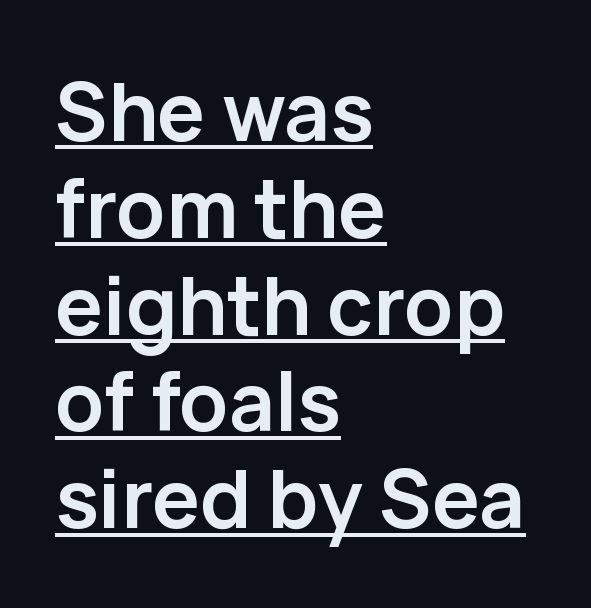
The face used here has the dense, thick strokes of a bold. A typesetter would call this proportional, since set widths differ per character. Reading down the block, your eye returns to a fixed left position each line. Each word holds together tightly as a unit, with standard inter-letter gaps. You can tell it's not italic because the verticals are truly vertical.
